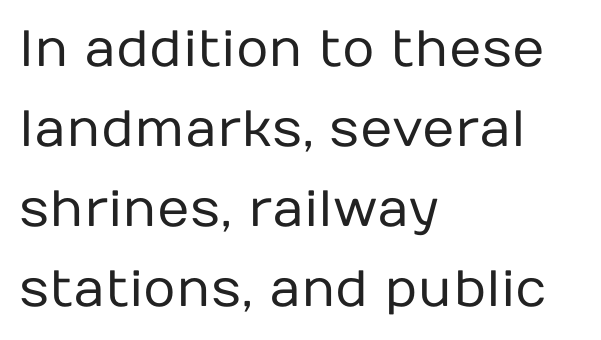
{"serif": "no", "italic": "no", "bold": "no", "weight": "regular", "width": "normal", "stroke_contrast": "low", "x_height": "medium", "monospaced": "no", "underline": "no", "align": "left", "line_spacing": "normal", "line_spacing_ratio": 1.57, "letter_spacing": "normal", "letter_spacing_em": 0.0, "glyph_px": 51}
